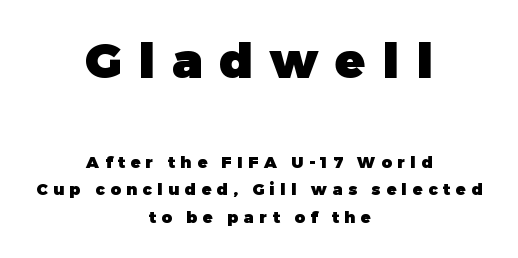
The image shows 49 px heavy sans-serif type, upright; set centered, line spacing 1.71x, unusually wide letter spacing (+0.35 em), not underlined; the first (top) block is 3.06x larger; low stroke contrast and a medium x-height.
